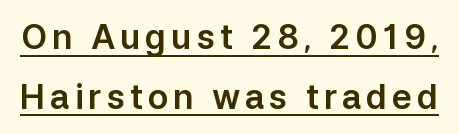
{"serif": "no", "italic": "no", "width": "normal", "stroke_contrast": "low", "x_height": "medium", "monospaced": "no", "underline": "yes", "line_spacing_ratio": 1.76, "glyph_px": 34}
